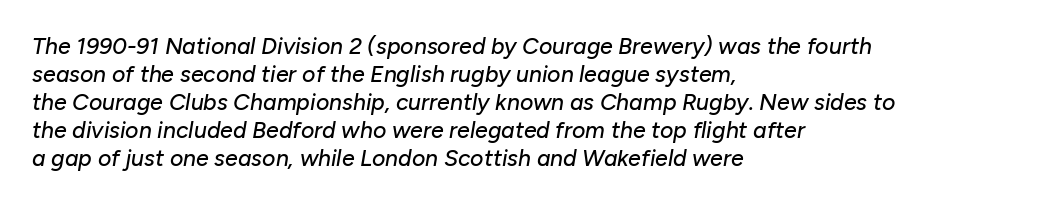
This sample uses an oblique cut, with every glyph tilted off the vertical. Look at the tracking — it's just the regular setting, nothing added. The string is rendered with underlining switched off. A student would call this left alignment; a typographer would say flush left, rag right.
